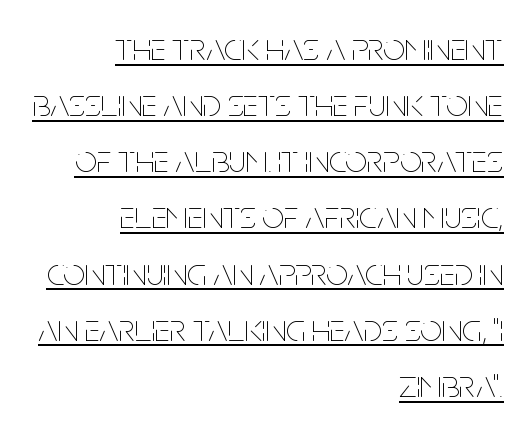
Ordinary non-slanted type is in use. Each word holds together tightly as a unit, with standard inter-letter gaps. The font sits on the lighter half of the weight spectrum, regular included. Descenders here cross a horizontal rule under the line. Horizontally, the lines are justified to the trailing edge only. Summary of vertical rhythm: regular, with standard interline spacing.
